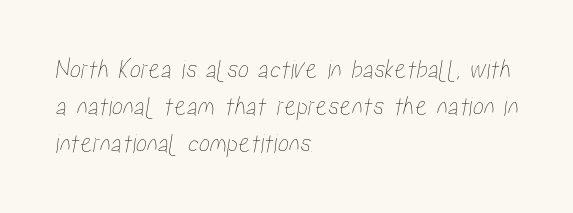
The text block is weighted toward the left margin, trailing off unevenly rightward. Type without underlining. Default kerning and tracking; the words read as compact shapes. A typesetter would call this proportional, since set widths differ per character. The space between consecutive lines is moderate.
